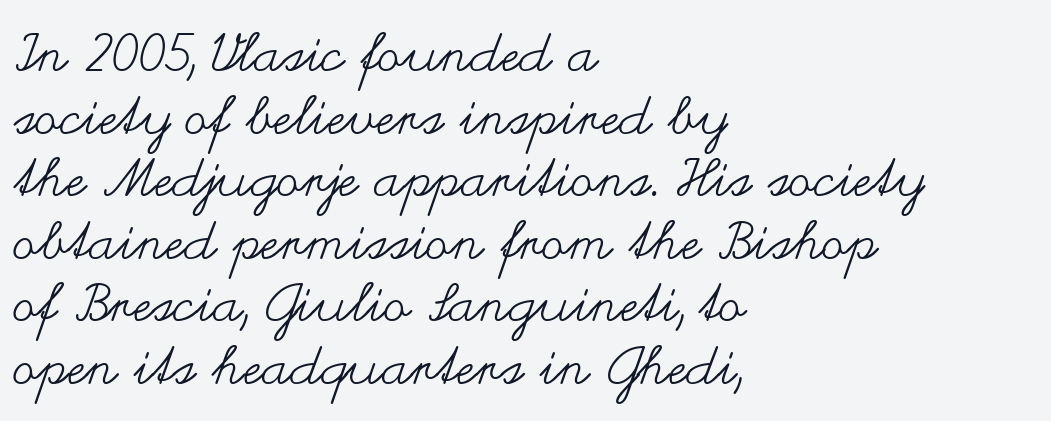
Weight: in the light-to-regular range. Each word holds together tightly as a unit, with standard inter-letter gaps. Notice how the passage keeps a crisp vertical edge on the left only.
